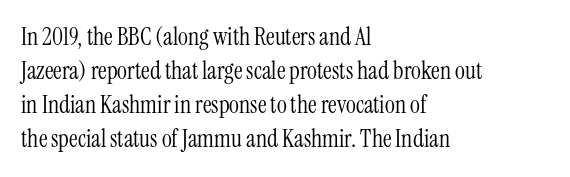
Just letters on the line, the space beneath them empty. The lines sit at an ordinary, default distance from one another. Reading down the block, your eye returns to a fixed left position each line. Think standard paragraph weight, or any step lighter than that.
